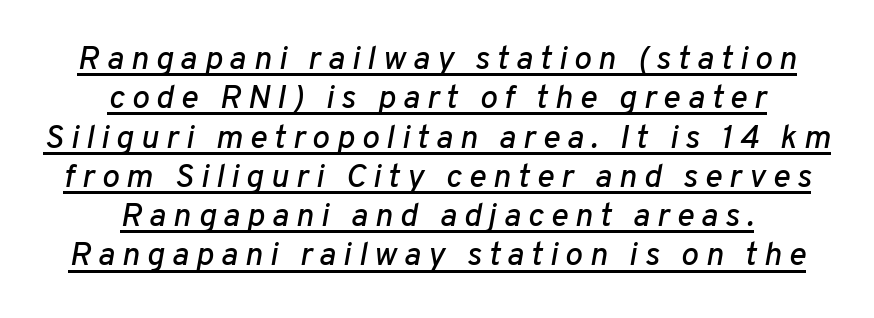
{"italic": "yes", "lean": "right", "slant_degrees": 10, "width": "normal", "stroke_contrast": "low", "x_height": "medium", "monospaced": "no", "underline": "yes", "align": "center", "line_spacing_ratio": 1.19, "letter_spacing": "wide", "letter_spacing_em": 0.21, "glyph_px": 33}
